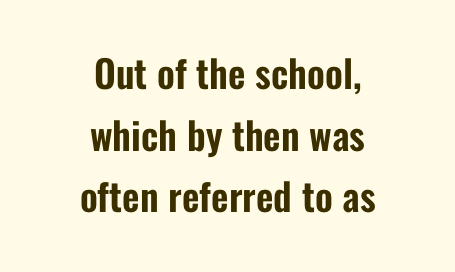
Q: Is the text italic (slanted)? A: No, it is upright.
Q: Is the typeface a serif or a sans-serif typeface? A: Sans-serif.
Q: Is the text underlined? A: No.
Q: How is the paragraph aligned? A: Centered.
Q: Is the spacing between letters normal or unusually wide? A: Normal.
Q: Is the spacing between lines tight, normal or loose? A: Normal.
Q: Width (condensed, normal, or wide)? A: Condensed.
Q: Stroke contrast? A: Low.
Q: x-height? A: Medium.
Q: Monospaced? A: No.
